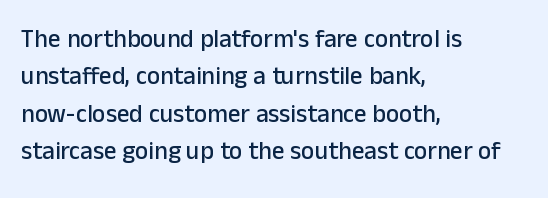
Q: Is the text italic (slanted)? A: No, it is upright.
Q: Is the text underlined? A: No.
Q: How is the paragraph aligned? A: Left-aligned.
Q: Is the spacing between letters normal or unusually wide? A: Normal.
Q: Is the spacing between lines tight, normal or loose? A: Normal.
